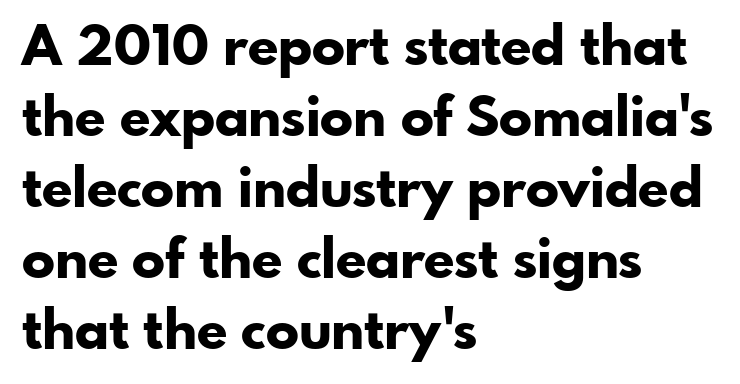
The image shows 55 px bold sans-serif type, upright; set left-aligned, normal line spacing (1.29x), normal letter spacing, not underlined; low stroke contrast and a small x-height.
